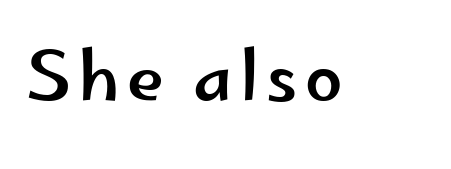
{"serif": "no", "italic": "no", "width": "wide", "stroke_contrast": "low", "x_height": "small", "monospaced": "no", "underline": "no", "glyph_px": 67}
